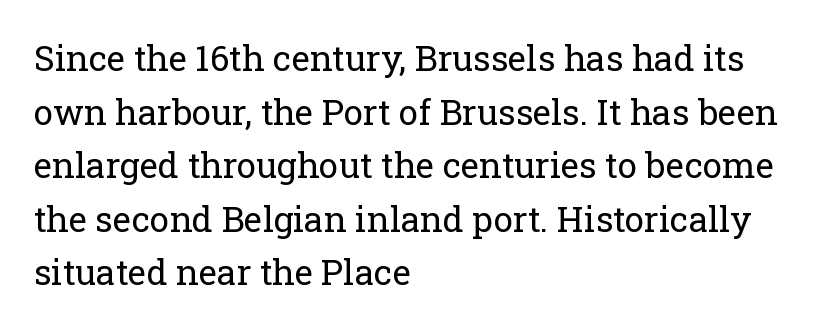
{"serif": "yes", "italic": "no", "bold": "no", "weight": "regular", "width": "normal", "stroke_contrast": "low", "x_height": "medium", "monospaced": "no", "underline": "no", "align": "left", "line_spacing": "normal", "line_spacing_ratio": 1.53, "letter_spacing": "normal", "letter_spacing_em": 0.0, "glyph_px": 35}
